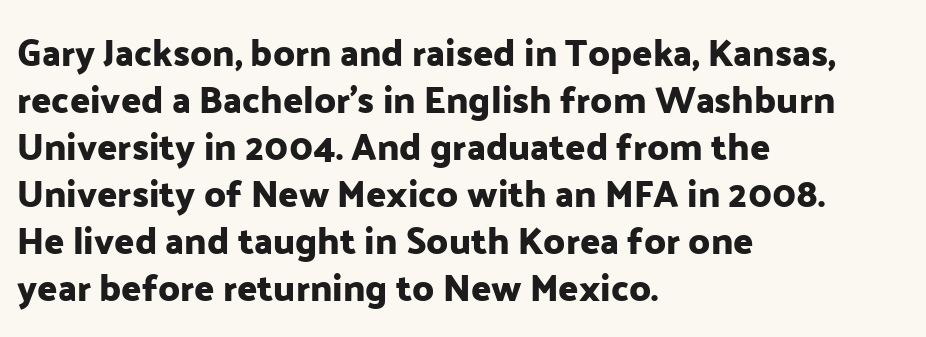
Descender tails drop into unmarked territory. The specimen reads as upright at a glance. Character widths vary here, with narrow letters taking less room than wide ones. The passage shown is typeset with a sans-serif family. Every row of glyphs begins at an identical x-position on the left.
